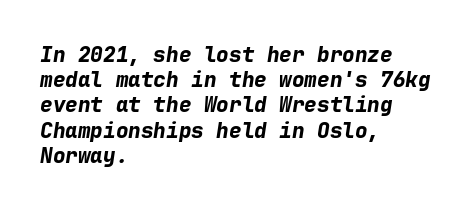
Here the glyphs are tracked normally, forming tight word shapes. The lines in this sample share a left origin and differ only in where they stop. Thick stems and heavy bowls — unmistakably bold. There's an unmistakable incline to the writing here. The string is rendered with underlining switched off.
